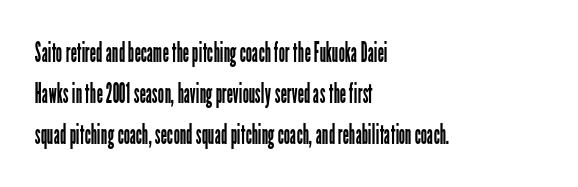
Check the space under the baseline: it is left empty. Compared with a centered layout, this one pins lines to the left instead. These lines were composed using upright roman letters. The letters carry no serifs — their stems end cleanly without finishing strokes. Think standard paragraph weight, or any step lighter than that. Looks like regular typesetting: each glyph gets only the width it needs.
